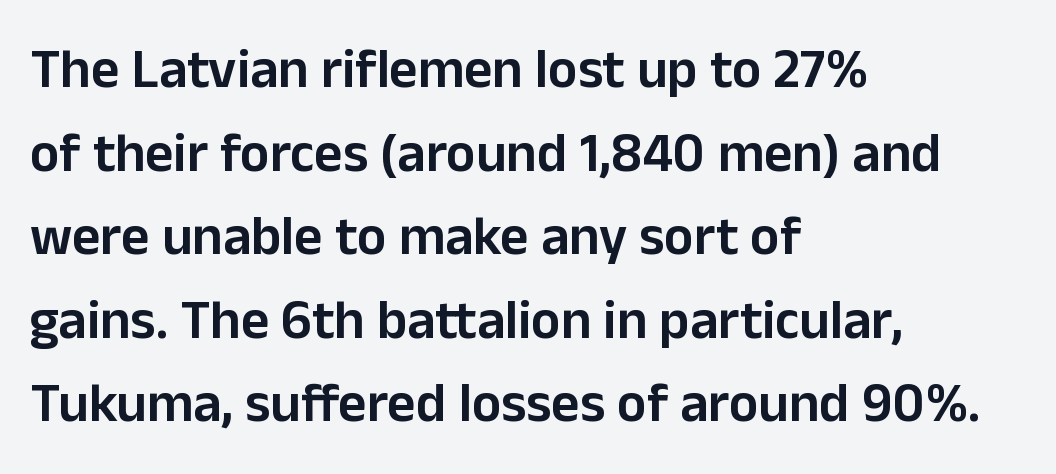
Q: Is the text bold? A: Semi-bold.
Q: Is the text italic (slanted)? A: No, it is upright.
Q: Is the typeface a serif or a sans-serif typeface? A: Sans-serif.
Q: Is the text underlined? A: No.
Q: How is the paragraph aligned? A: Left-aligned.
Q: Is the spacing between letters normal or unusually wide? A: Normal.
Q: Is the spacing between lines tight, normal or loose? A: Normal.
Q: Width (condensed, normal, or wide)? A: Normal.
Q: Stroke contrast? A: Low.
Q: x-height? A: Medium.
Q: Monospaced? A: No.
